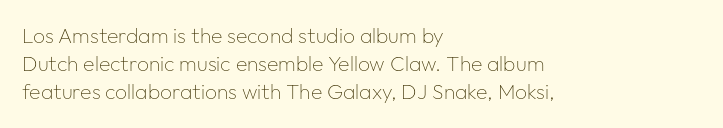
Q: Is the text bold? A: No.
Q: Is the text italic (slanted)? A: No, it is upright.
Q: Is the text underlined? A: No.
Q: How is the paragraph aligned? A: Left-aligned.
Q: Is the spacing between letters normal or unusually wide? A: Normal.
Q: Is the spacing between lines tight, normal or loose? A: Normal.
